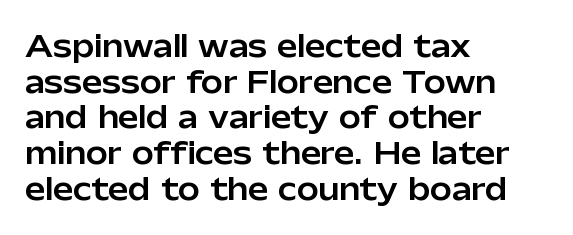
{"serif": "no", "italic": "no", "width": "normal", "stroke_contrast": "low", "x_height": "medium", "monospaced": "no", "underline": "no", "align": "left", "line_spacing_ratio": 1.23, "letter_spacing": "normal", "letter_spacing_em": 0.0, "glyph_px": 29}
